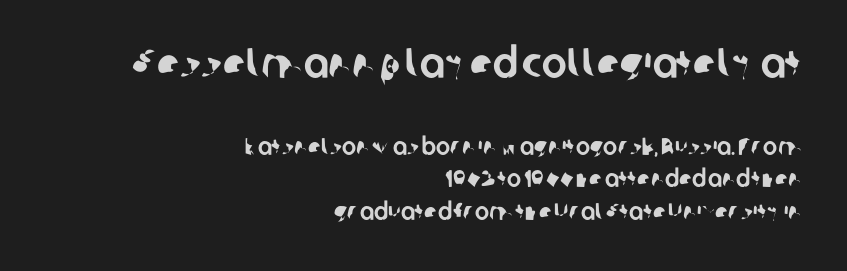
The image shows 42 px sans-serif type; set right-aligned, normal line spacing (1.36x), normal letter spacing, not underlined; the first (top) block is 1.75x larger; low stroke contrast and a medium x-height.
